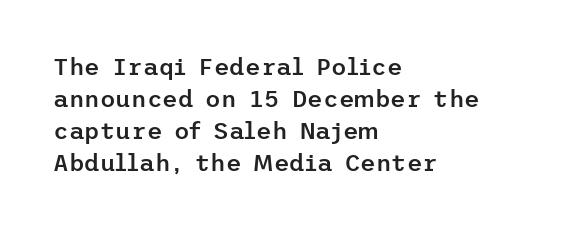
{"italic": "no", "bold": "semi", "underline": "no", "align": "left", "line_spacing": "normal", "line_spacing_ratio": 1.34, "letter_spacing": "normal", "letter_spacing_em": 0.0, "glyph_px": 24}
